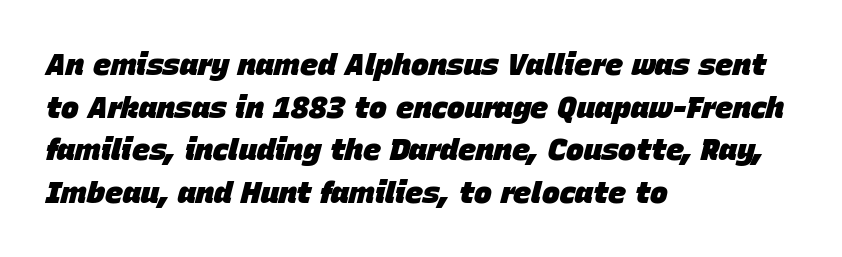
This sample has the flowing, uneven cadence of proportional lettering. Letter spacing: default. Emphasis-style slanted type is in use. Typeset ragged right — the left edge is the straight one. Notice how thick the strokes are: this is what a full bold looks like. Regarding leading, the lines here are spaced in the standard way.
